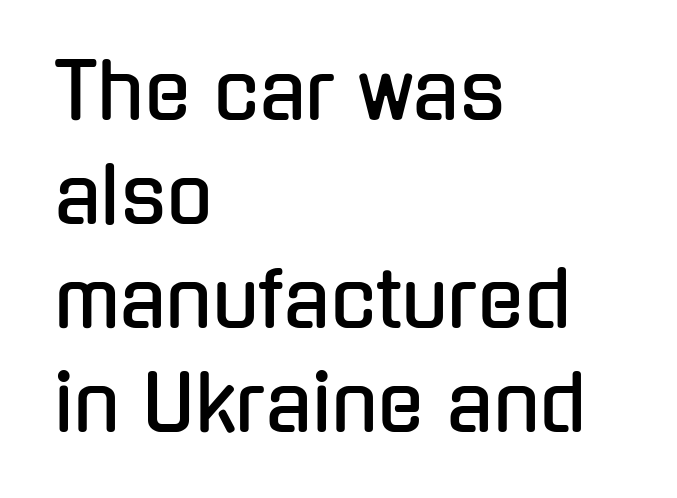
The image shows 76 px condensed sans-serif type, upright; set left-aligned, normal line spacing (1.37x), normal letter spacing, not underlined; low stroke contrast and a medium x-height.
